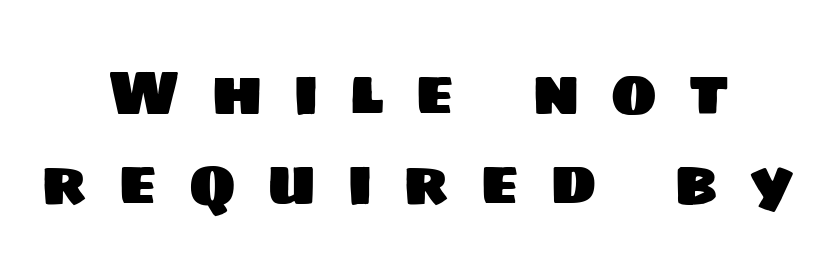
The image shows 63 px sans-serif type; set centered, normal line spacing (1.43x), unusually wide letter spacing (+0.48 em), not underlined; low stroke contrast and a large x-height.
